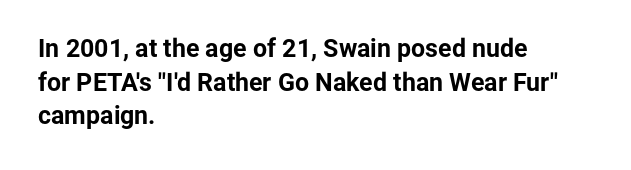
{"italic": "no", "bold": "yes", "underline": "no", "align": "left", "line_spacing": "normal", "line_spacing_ratio": 1.35, "letter_spacing": "normal", "letter_spacing_em": 0.0, "glyph_px": 25}
